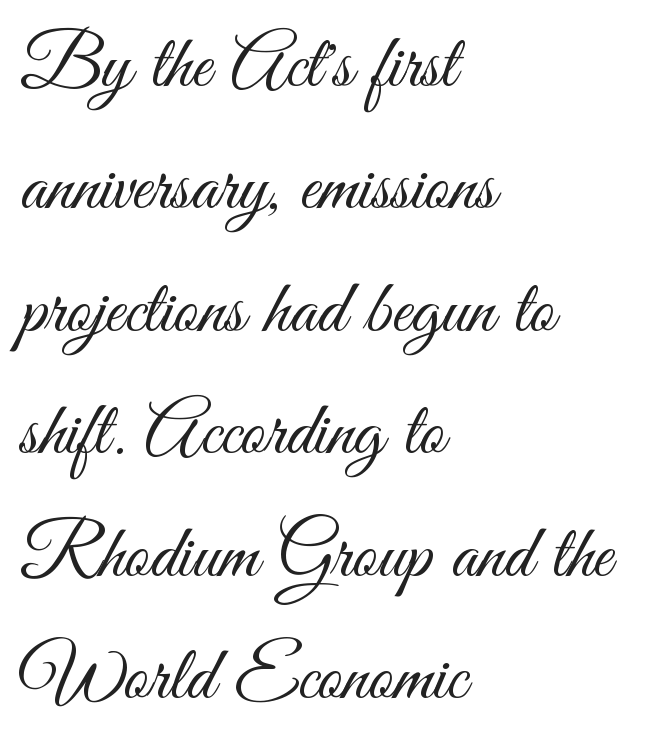
The image shows 77 px light, condensed sans-serif type; set left-aligned, normal line spacing (1.59x), normal letter spacing, not underlined; medium stroke contrast and a small x-height.
